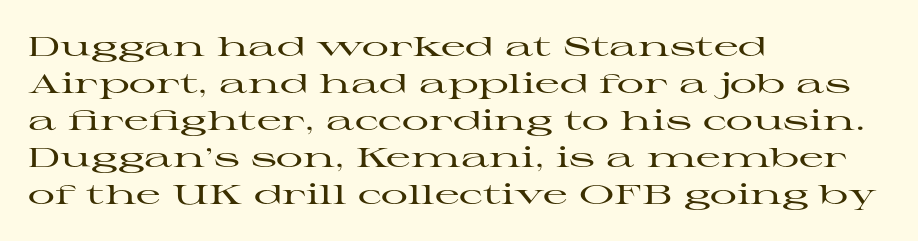
The image shows 27 px text type, upright; set left-aligned, normal line spacing (1.37x), normal letter spacing, not underlined.
